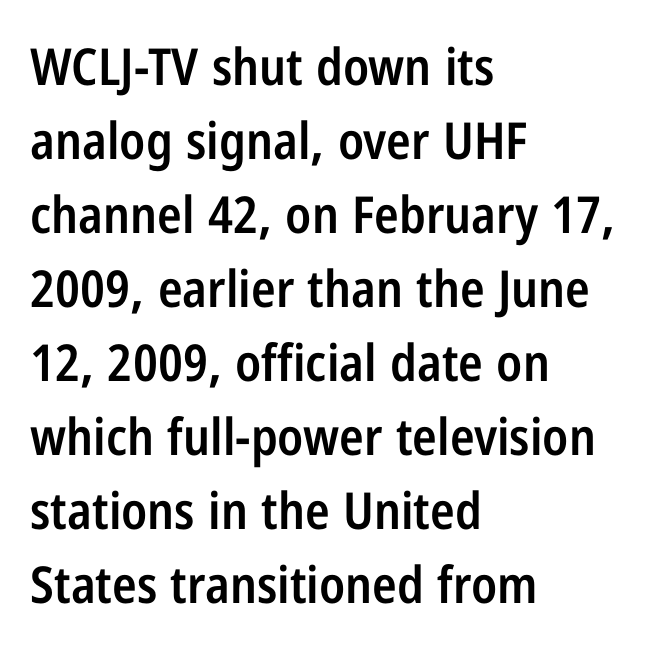
The image shows 51 px semibold, condensed sans-serif type, upright; set left-aligned, normal line spacing (1.45x), normal letter spacing, not underlined; low stroke contrast and a medium x-height.
